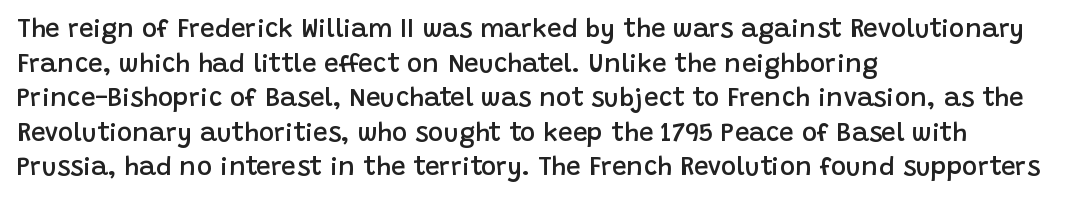
The image shows 26 px text type, upright; set left-aligned, normal line spacing (1.33x), normal letter spacing, not underlined.
